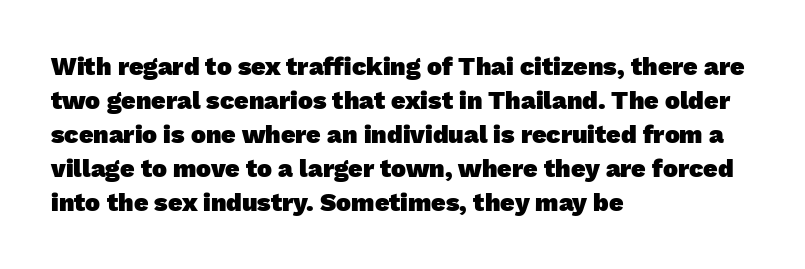
The image shows 25 px bold type; set left-aligned, normal line spacing (1.36x), normal letter spacing, not underlined.
